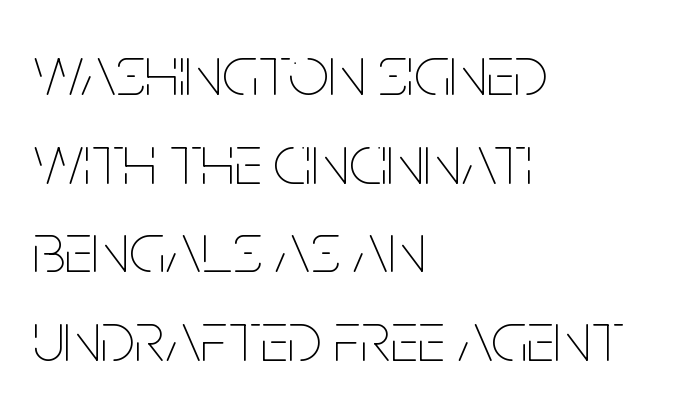
Q: Is the text bold? A: No.
Q: Is the text italic (slanted)? A: No, it is upright.
Q: Is the text underlined? A: No.
Q: How is the paragraph aligned? A: Left-aligned.
Q: Is the spacing between letters normal or unusually wide? A: Normal.
Q: Width (condensed, normal, or wide)? A: Condensed.
Q: Stroke contrast? A: Low.
Q: x-height? A: Large.
Q: Monospaced? A: No.
